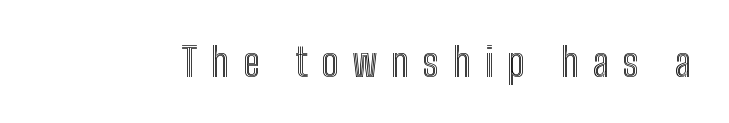
Proportional: the letters do not fall into vertical columns. Underline: absent. Every stem runs plumb, perpendicular to the baseline. This rendering widens character spacing well past its baseline value.
